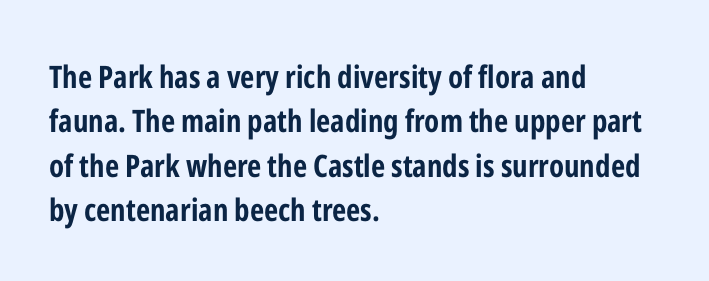
Q: Is the text bold? A: Yes.
Q: Is the text italic (slanted)? A: No, it is upright.
Q: Is the typeface a serif or a sans-serif typeface? A: Sans-serif.
Q: Is the text underlined? A: No.
Q: How is the paragraph aligned? A: Left-aligned.
Q: Is the spacing between letters normal or unusually wide? A: Normal.
Q: Is the spacing between lines tight, normal or loose? A: Normal.
Q: Width (condensed, normal, or wide)? A: Condensed.
Q: Stroke contrast? A: Low.
Q: x-height? A: Medium.
Q: Monospaced? A: No.
